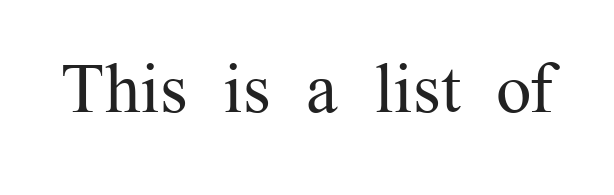
Bold? No — there's no thickening of the strokes. Descender tails drop into unmarked territory. Inter-character spacing is left at the font's built-in metrics. Letterform terminals end in serifs throughout the passage. This is roman type, the default non-slanted kind. Think of a printed novel: that variable character pitch is what you see here.
